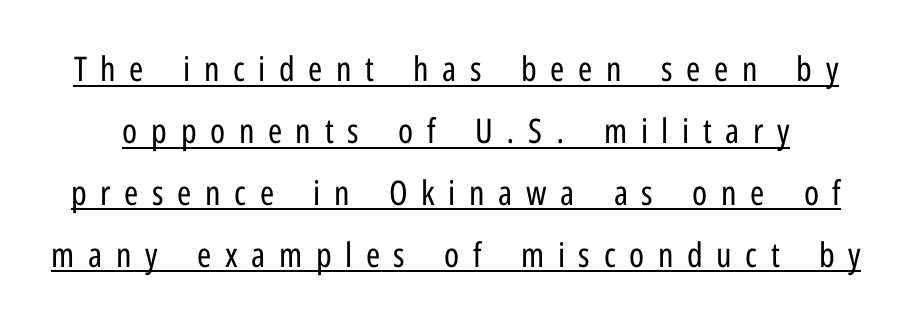
Observe the wide spacing: letters keep a clear distance from each other. The glyphs are accompanied by a horizontal stroke just below them. The axis of the letterforms is exactly vertical. On a weight scale, this lands at 450 or below. Stroke terminals: plain, sans-serif.
